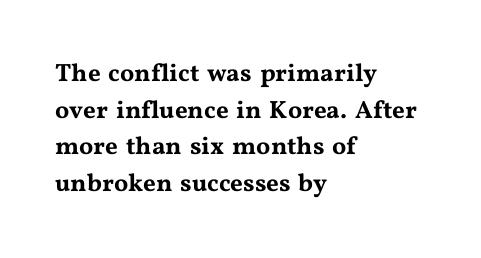
{"italic": "no", "underline": "no", "align": "left", "line_spacing": "normal", "line_spacing_ratio": 1.47, "letter_spacing": "normal", "letter_spacing_em": 0.0, "glyph_px": 25}
